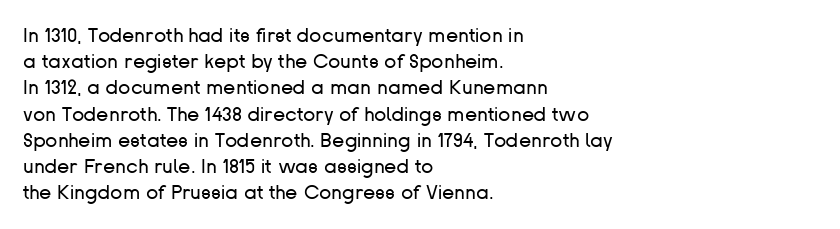
The image shows 20 px text type, upright; set left-aligned, normal line spacing (1.31x), normal letter spacing, not underlined.
